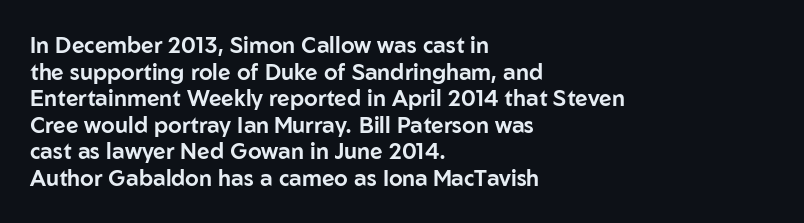
{"italic": "no", "underline": "no", "align": "left", "line_spacing_ratio": 1.21, "letter_spacing": "normal", "letter_spacing_em": 0.0, "glyph_px": 22}
